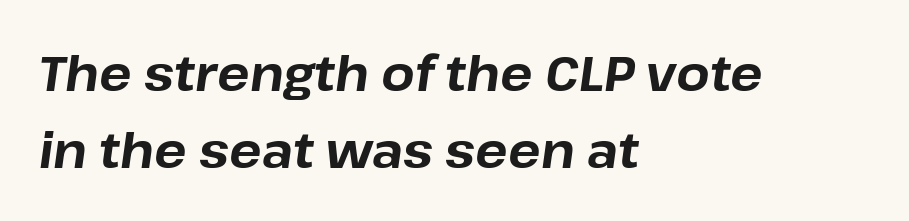
{"italic": "yes", "lean": "right", "slant_degrees": 8, "bold": "yes", "weight": "bold", "width": "normal", "stroke_contrast": "low", "x_height": "medium", "monospaced": "no", "underline": "no", "align": "left", "line_spacing": "normal", "line_spacing_ratio": 1.6, "letter_spacing": "normal", "letter_spacing_em": 0.0, "glyph_px": 48}
